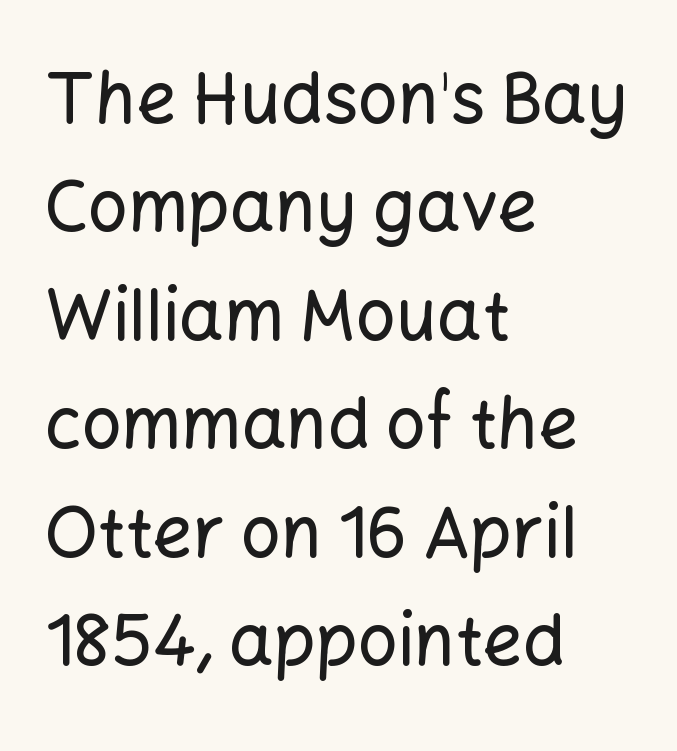
Posture: upright roman. The letterforms sit shoulder to shoulder at normal distance. Looks like regular typesetting: each glyph gets only the width it needs. Honestly, there is no underline to notice here at all.
